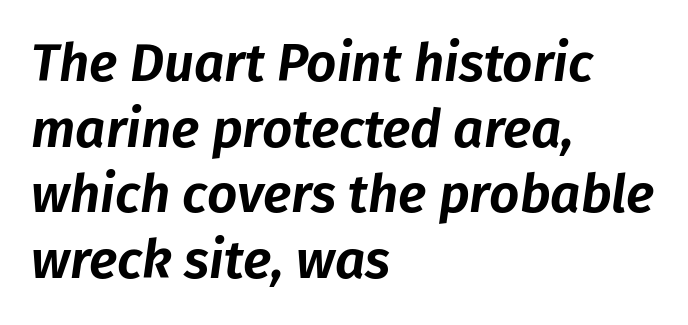
Q: Is the text italic (slanted)? A: Yes, it leans right by about 8 degrees.
Q: Is the text underlined? A: No.
Q: How is the paragraph aligned? A: Left-aligned.
Q: Is the spacing between letters normal or unusually wide? A: Normal.
Q: Width (condensed, normal, or wide)? A: Normal.
Q: Stroke contrast? A: Low.
Q: x-height? A: Medium.
Q: Monospaced? A: No.
